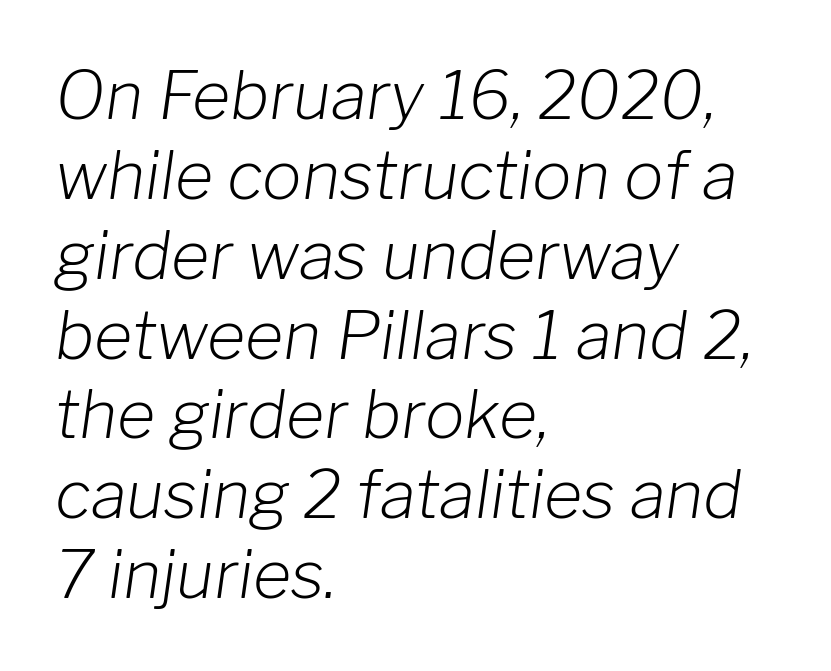
Honestly, the letter spacing is just normal — you wouldn't notice it. You could not count columns in this text — the font is proportionally spaced. On a weight scale, this lands at 450 or below. If you drew a line through each stem, it would be angled. The lines are quadded left.
